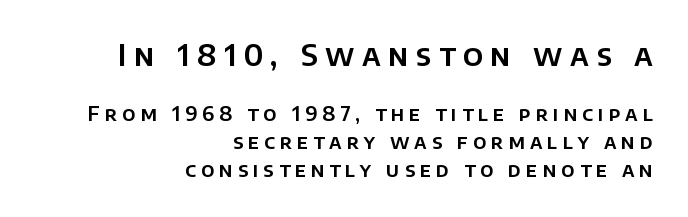
The image shows 30 px sans-serif type, upright; set right-aligned, normal line spacing (1.38x), unusually wide letter spacing (+0.25 em), not underlined; the first (top) block is 1.5x larger; low stroke contrast and a large x-height.
